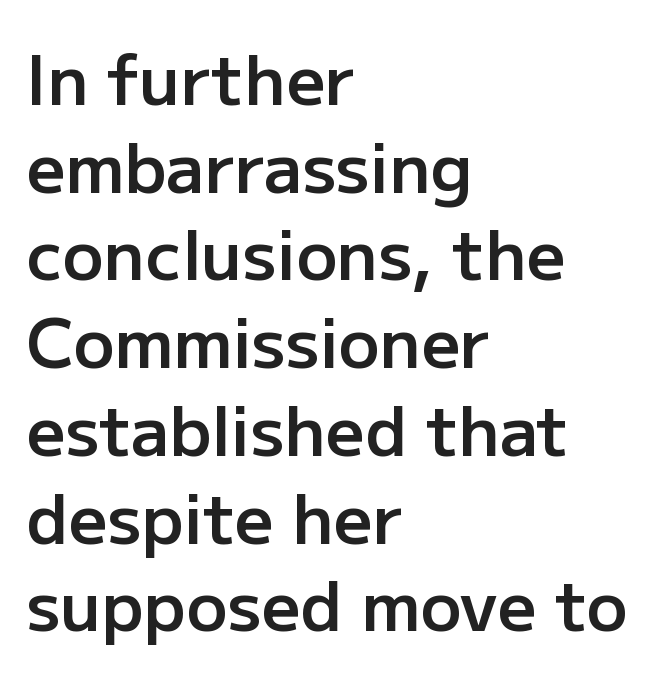
{"serif": "no", "italic": "no", "bold": "semi", "weight": "semibold", "width": "normal", "stroke_contrast": "low", "x_height": "medium", "monospaced": "no", "underline": "no", "align": "left", "line_spacing": "normal", "line_spacing_ratio": 1.29, "letter_spacing": "normal", "letter_spacing_em": 0.0, "glyph_px": 68}
